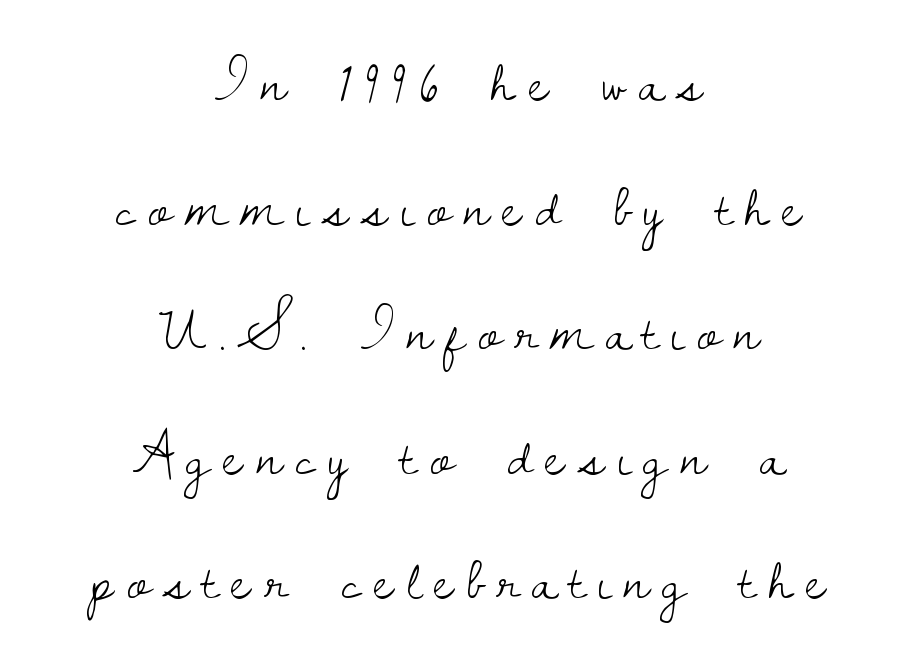
Q: Is the text bold? A: No.
Q: Is the text italic (slanted)? A: Yes.
Q: Is the typeface a serif or a sans-serif typeface? A: Serif.
Q: Is the text underlined? A: No.
Q: How is the paragraph aligned? A: Centered.
Q: Is the spacing between letters normal or unusually wide? A: Unusually wide.
Q: Is the spacing between lines tight, normal or loose? A: Loose.
Q: Width (condensed, normal, or wide)? A: Normal.
Q: Stroke contrast? A: Low.
Q: x-height? A: Small.
Q: Monospaced? A: No.
